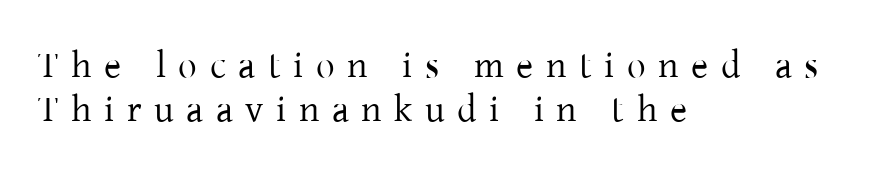
In terms of letterspacing, this is a distinctly airy, spread setting. Spacing verdict: proportional, widths tailored to each character. Horizontally, the lines are justified to the leading edge only. The typeface chosen for these lines features serifs. Upright lettering throughout. The characters are drawn with everyday or finer stroke widths.
